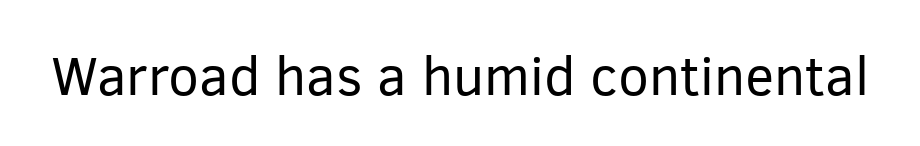
A typesetter would call this proportional, since set widths differ per character. The font sits on the lighter half of the weight spectrum, regular included. Italic? Not at all — the glyphs are vertical. Clear beneath every line of the passage. The letters sit at their default tracking, neither squeezed nor spread. This sample uses a sans-serif face.
